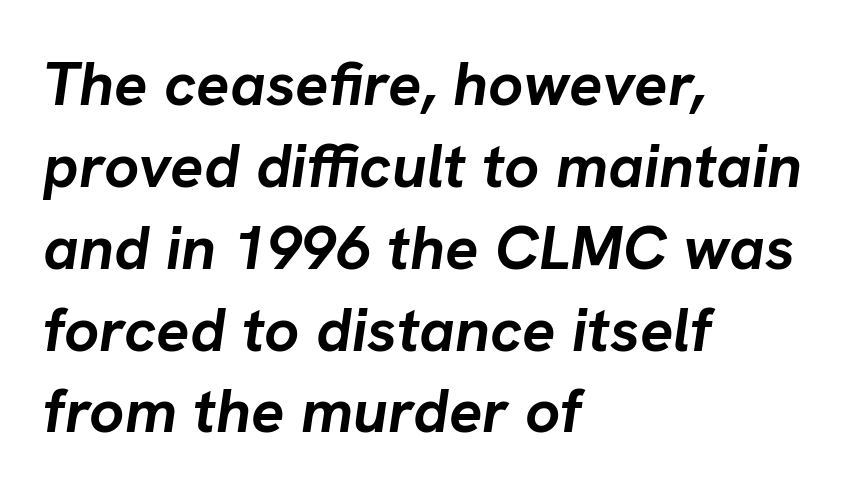
Notice how thick the strokes are: this is what a full bold looks like. The space beneath each line is pristine and unruled. The passage shown is typed in a proportional face where columns would drift. The whole block is typeset with a tilt.
